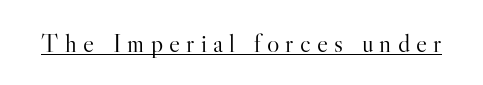
These lines have a slow, spaced-out rhythm from letter to letter. On a weight scale, this lands at 450 or below. Ascenders rise straight up at ninety degrees. The lettering is marked with a stroke running underneath it.
